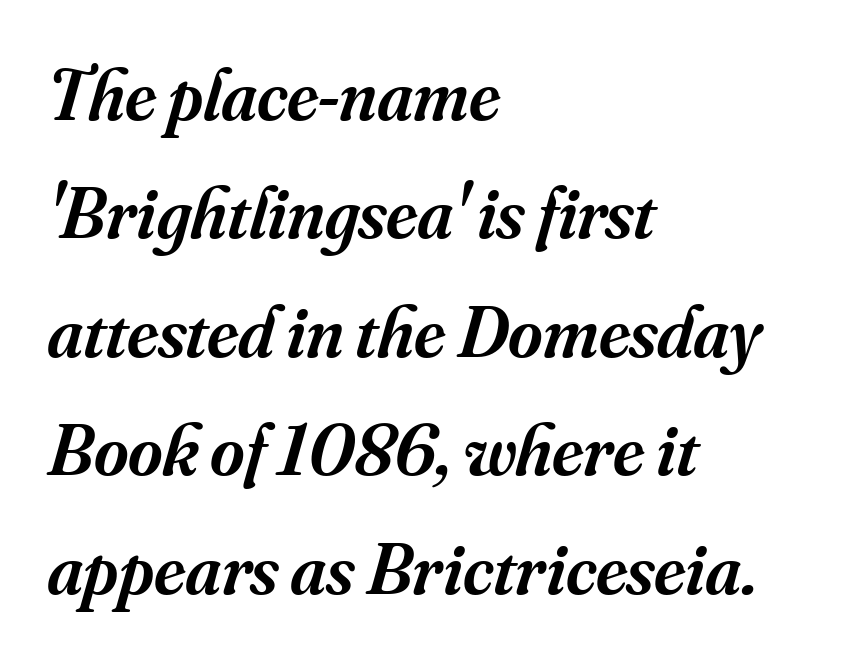
Where is the straight margin? On the left. Characters are canted at an angle relative to the baseline's perpendicular. Think of a printed novel: that variable character pitch is what you see here. There is no visible air inserted between adjacent glyphs. Bare-footed words on every line. The block of text has a typical density, with ordinary space between rows.
